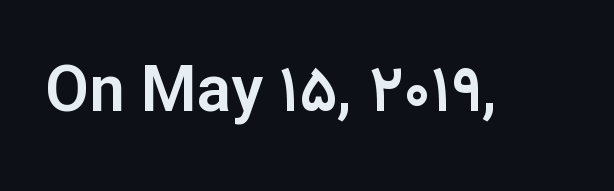
{"serif": "no", "italic": "no", "width": "normal", "stroke_contrast": "low", "x_height": "medium", "monospaced": "no", "underline": "no", "letter_spacing": "normal", "letter_spacing_em": 0.0, "glyph_px": 64}
